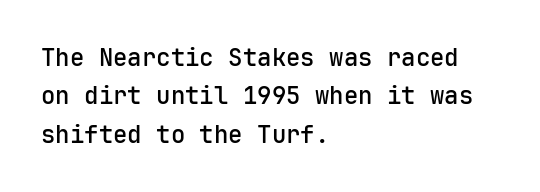
The rendering uses a moderate line-height, typical for paragraphs. How heavy is the stroke? Medium-heavy — a semibold, shy of bold. In CSS terms this would be text-align: left. The glyphs are unaccompanied by any horizontal stroke below them.
